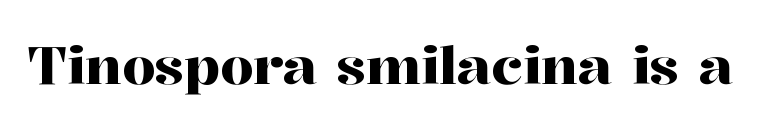
{"serif": "yes", "italic": "no", "width": "normal", "stroke_contrast": "high", "x_height": "medium", "monospaced": "no", "underline": "no", "letter_spacing": "normal", "letter_spacing_em": 0.0, "glyph_px": 53}
